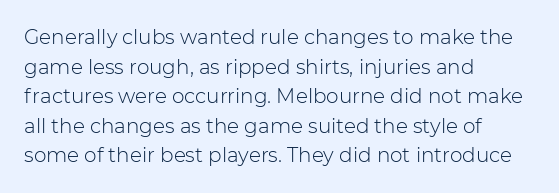
The image shows 20 px text type, upright; set left-aligned, normal line spacing (1.48x), normal letter spacing, not underlined.
